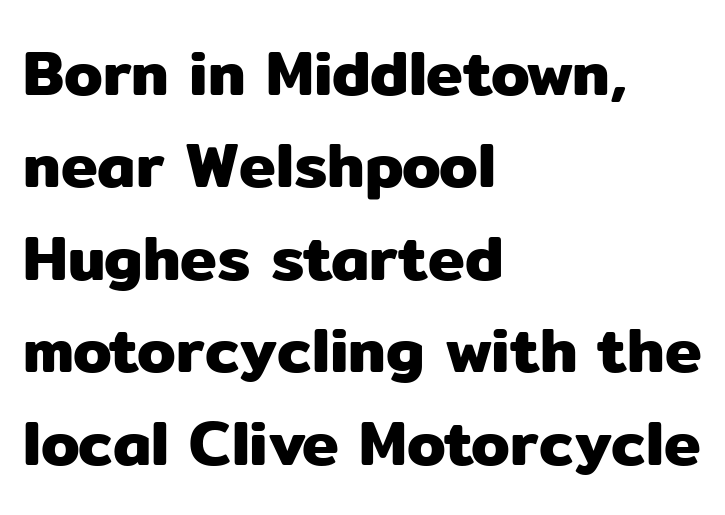
Q: Is the text italic (slanted)? A: No, it is upright.
Q: Is the typeface a serif or a sans-serif typeface? A: Sans-serif.
Q: Is the text underlined? A: No.
Q: How is the paragraph aligned? A: Left-aligned.
Q: Is the spacing between letters normal or unusually wide? A: Normal.
Q: Is the spacing between lines tight, normal or loose? A: Normal.
Q: Width (condensed, normal, or wide)? A: Normal.
Q: Stroke contrast? A: Low.
Q: x-height? A: Medium.
Q: Monospaced? A: No.
